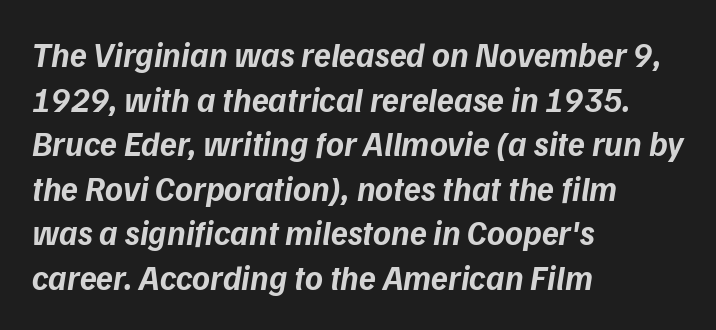
Q: Is the text bold? A: Yes.
Q: Is the text italic (slanted)? A: Yes, it leans right by about 9 degrees.
Q: Is the text underlined? A: No.
Q: How is the paragraph aligned? A: Left-aligned.
Q: Is the spacing between letters normal or unusually wide? A: Normal.
Q: Is the spacing between lines tight, normal or loose? A: Normal.
Q: Width (condensed, normal, or wide)? A: Normal.
Q: Stroke contrast? A: Low.
Q: x-height? A: Medium.
Q: Monospaced? A: No.
